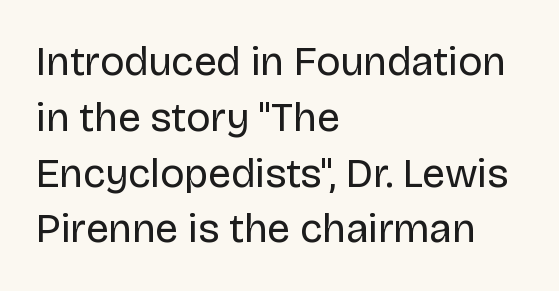
The image shows 41 px regular-weight sans-serif type, upright; set left-aligned, normal line spacing (1.36x), normal letter spacing, not underlined; low stroke contrast and a large x-height.
